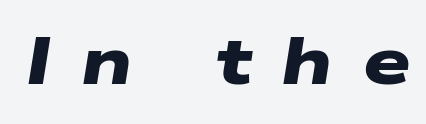
The image shows 67 px heavy, wide sans-serif type; set unusually wide letter spacing (+0.44 em), not underlined; low stroke contrast and a medium x-height.
